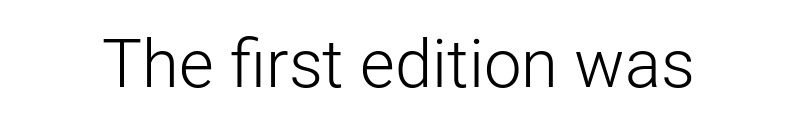
The font is comparable to plain body text, perhaps lighter. Underline: absent. A sans-serif font was chosen for this passage. This is the regular roman posture of the typeface.
